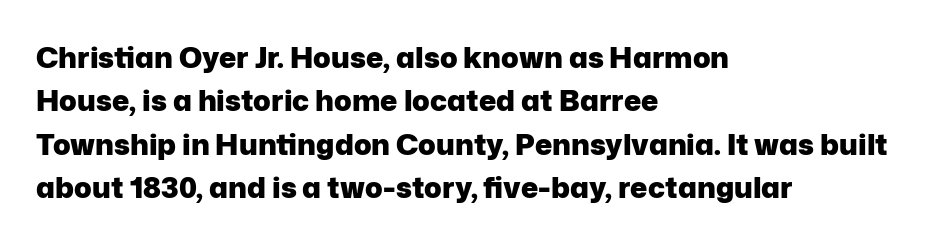
{"serif": "no", "italic": "no", "bold": "yes", "weight": "heavy", "width": "normal", "stroke_contrast": "low", "x_height": "medium", "monospaced": "no", "underline": "no", "align": "left", "line_spacing": "normal", "line_spacing_ratio": 1.5, "letter_spacing": "normal", "letter_spacing_em": 0.0, "glyph_px": 29}
